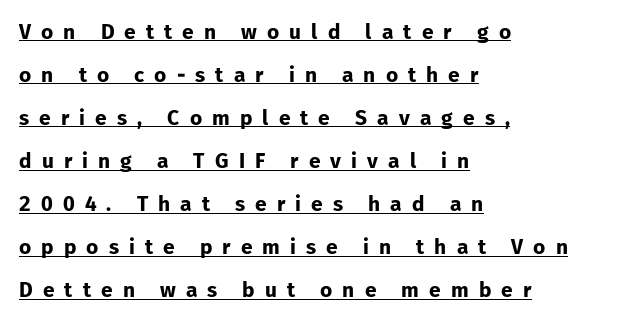
{"italic": "no", "bold": "yes", "underline": "yes", "align": "left", "line_spacing": "loose", "line_spacing_ratio": 2.05, "letter_spacing": "wide", "letter_spacing_em": 0.48, "glyph_px": 21}
